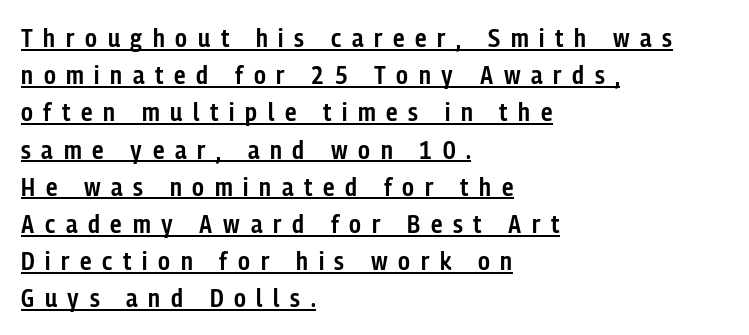
Q: Is the text bold? A: Semi-bold.
Q: Is the text italic (slanted)? A: No, it is upright.
Q: Is the text underlined? A: Yes.
Q: How is the paragraph aligned? A: Left-aligned.
Q: Is the spacing between letters normal or unusually wide? A: Unusually wide.
Q: Is the spacing between lines tight, normal or loose? A: Normal.
